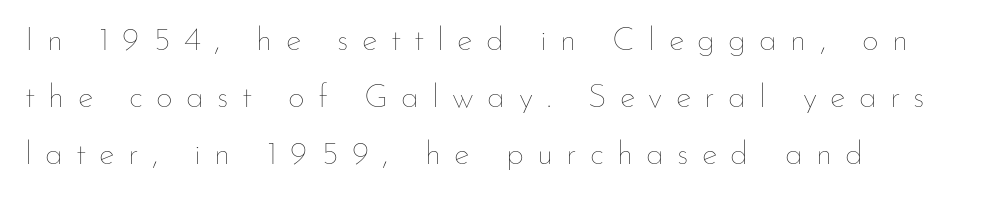
Is the type heavy? It reads as light-to-regular instead. Tracking here is generous; glyphs stand well apart from one another. Descenders hang freely into open space. Line beginnings align vertically; line endings do not. The lettering holds an erect, upright posture throughout.
